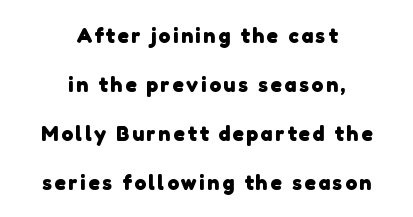
{"bold": "yes", "underline": "no", "align": "center", "line_spacing": "loose", "line_spacing_ratio": 2.33, "glyph_px": 21}
